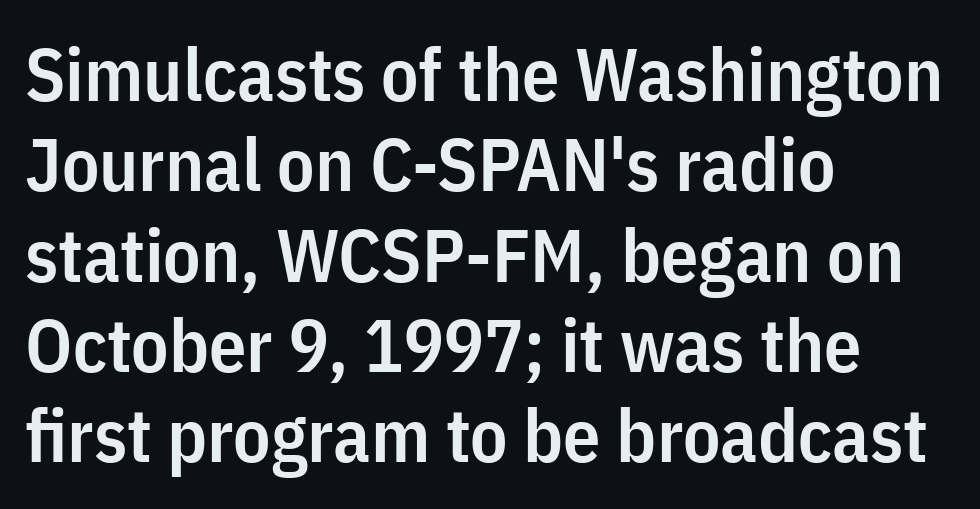
{"serif": "no", "italic": "no", "bold": "semi", "weight": "semibold", "width": "condensed", "stroke_contrast": "low", "x_height": "medium", "monospaced": "no", "underline": "no", "align": "left", "line_spacing_ratio": 1.22, "letter_spacing": "normal", "letter_spacing_em": 0.0, "glyph_px": 74}
